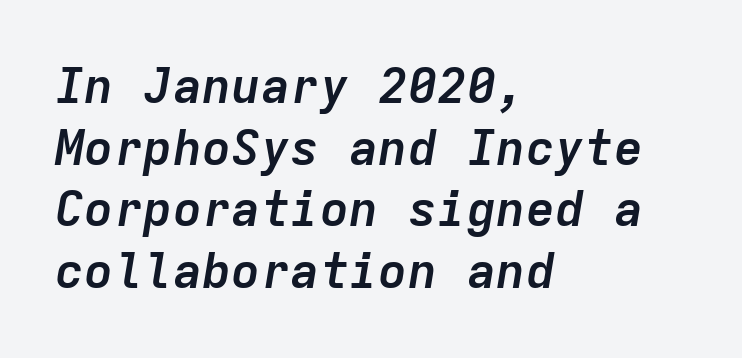
{"italic": "yes", "lean": "right", "slant_degrees": 9, "bold": "yes", "weight": "semibold", "width": "normal", "stroke_contrast": "low", "x_height": "medium", "monospaced": "yes", "underline": "no", "align": "left", "line_spacing": "normal", "line_spacing_ratio": 1.26, "letter_spacing": "normal", "letter_spacing_em": 0.0, "glyph_px": 49}
